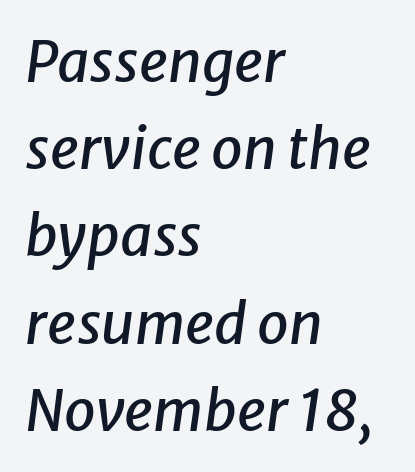
Between one letter and the next there's only the usual sliver of space. Quick note: italic. Notice how descenders clear the ascenders below comfortably — that's standard leading. Varying glyph widths throughout — classic text-font behaviour.
